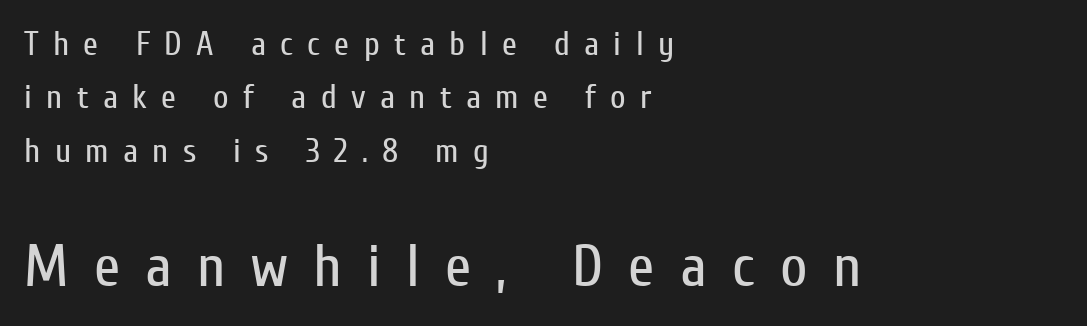
Q: Is the text bold? A: No.
Q: Is the text italic (slanted)? A: No, it is upright.
Q: Is the typeface a serif or a sans-serif typeface? A: Sans-serif.
Q: Is the text underlined? A: No.
Q: How is the paragraph aligned? A: Left-aligned.
Q: Is the spacing between letters normal or unusually wide? A: Unusually wide.
Q: Is the spacing between lines tight, normal or loose? A: Normal.
Q: Which block of text is set in a larger size, the first (top) or the second (bottom)? A: The second (bottom) one.
Q: Width (condensed, normal, or wide)? A: Condensed.
Q: Stroke contrast? A: Low.
Q: x-height? A: Medium.
Q: Monospaced? A: No.
